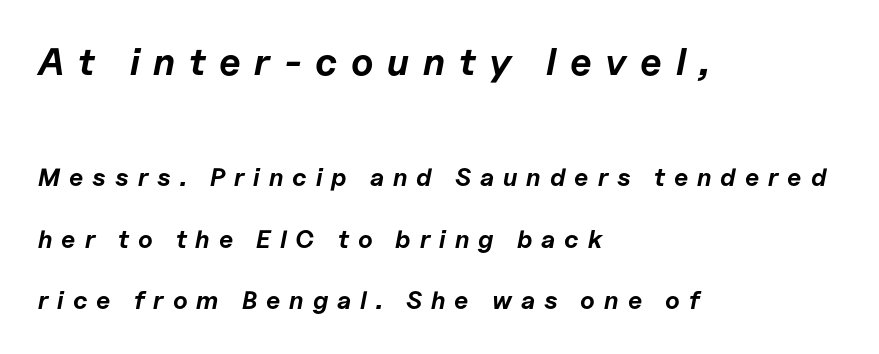
{"italic": "yes", "lean": "right", "slant_degrees": 11, "bold": "yes", "weight": "bold", "width": "normal", "stroke_contrast": "low", "x_height": "medium", "monospaced": "no", "underline": "no", "align": "left", "line_spacing": "loose", "line_spacing_ratio": 2.45, "letter_spacing": "wide", "letter_spacing_em": 0.36, "larger_block": "first", "size_ratio": 1.52, "glyph_px": 38}
